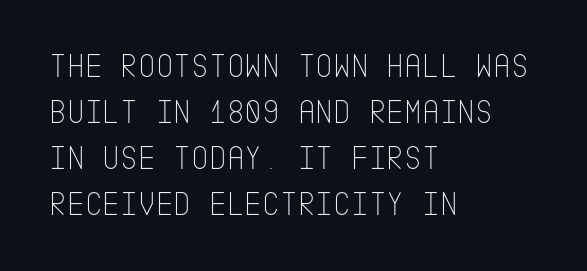
{"serif": "no", "italic": "no", "bold": "no", "weight": "thin", "width": "condensed", "stroke_contrast": "low", "x_height": "large", "underline": "no", "align": "left", "line_spacing": "normal", "line_spacing_ratio": 1.35, "letter_spacing": "normal", "letter_spacing_em": 0.0, "glyph_px": 34}
